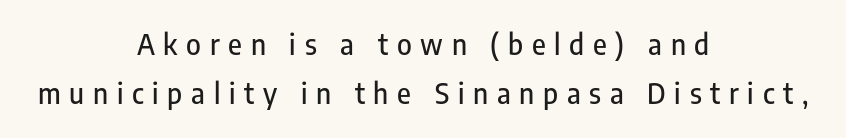
Q: Is the text italic (slanted)? A: No, it is upright.
Q: Is the typeface a serif or a sans-serif typeface? A: Sans-serif.
Q: Is the text underlined? A: No.
Q: How is the paragraph aligned? A: Centered.
Q: Is the spacing between letters normal or unusually wide? A: Unusually wide.
Q: Width (condensed, normal, or wide)? A: Condensed.
Q: Stroke contrast? A: Low.
Q: x-height? A: Medium.
Q: Monospaced? A: No.
